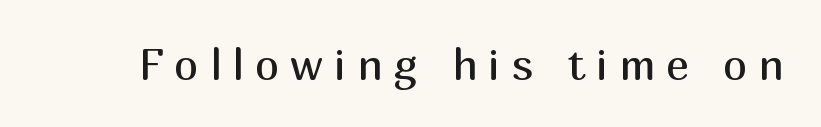
These glyphs show unthickened strokes, regular width or finer. Grotesque or geometric, the face here clearly has no serifs. Quick note: underline off. The font's upright variant was chosen for this text. You could only call the tracking loose — the letters float apart.
